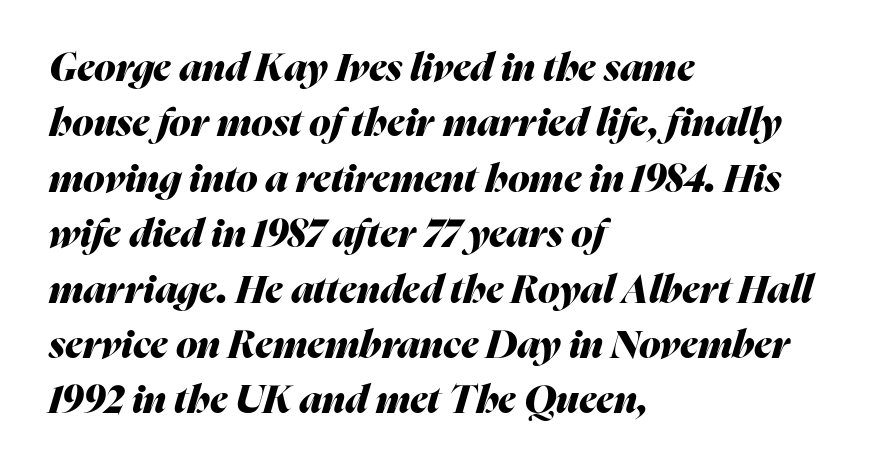
{"italic": "yes", "lean": "right", "slant_degrees": 16, "bold": "yes", "weight": "heavy", "width": "normal", "stroke_contrast": "medium", "x_height": "medium", "monospaced": "no", "underline": "no", "align": "left", "line_spacing": "normal", "line_spacing_ratio": 1.42, "letter_spacing": "normal", "letter_spacing_em": 0.0, "glyph_px": 39}
